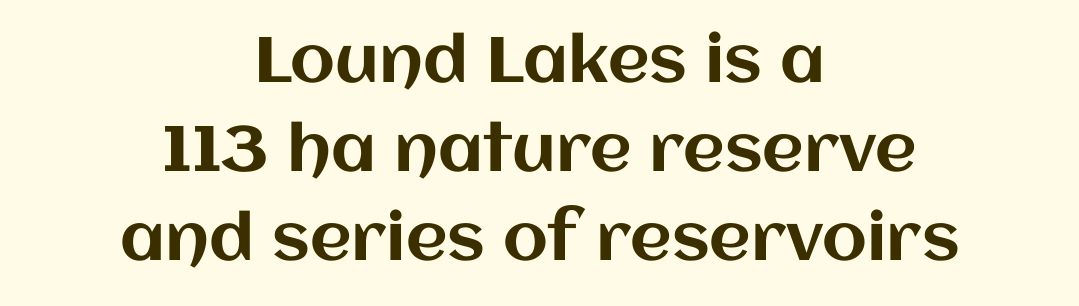
Italic: no, the glyphs are upright roman. This rendering features lettering with no underline. A typesetter would call this proportional, since set widths differ per character. Baseline-to-baseline distance is the conventional proportion of letter height.
